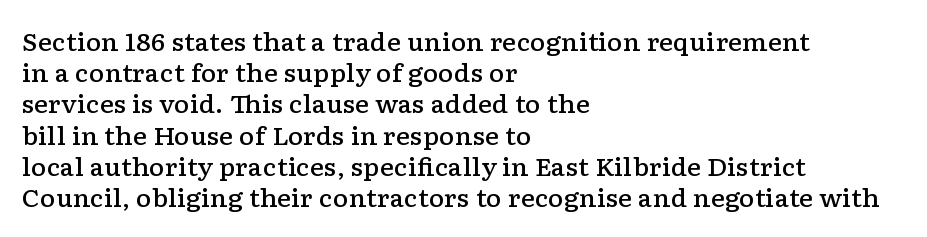
{"italic": "no", "bold": "semi", "underline": "no", "align": "left", "line_spacing": "normal", "line_spacing_ratio": 1.3, "letter_spacing": "normal", "letter_spacing_em": 0.0, "glyph_px": 24}
